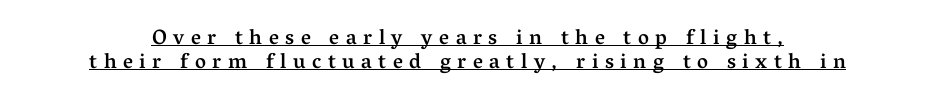
The image shows 21 px text type, upright; set centered, tight line spacing (1.15x), unusually wide letter spacing (+0.31 em), underlined.
